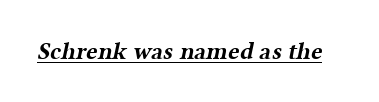
Q: Is the text bold? A: Yes.
Q: Is the text underlined? A: Yes.
Q: Is the spacing between letters normal or unusually wide? A: Normal.
